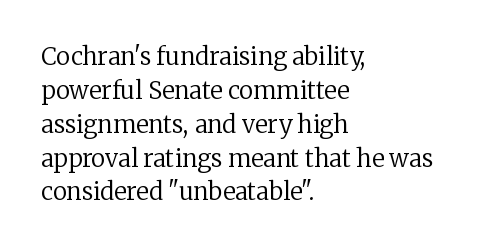
The image shows 24 px text type, upright; set left-aligned, normal line spacing (1.41x), normal letter spacing, not underlined.
